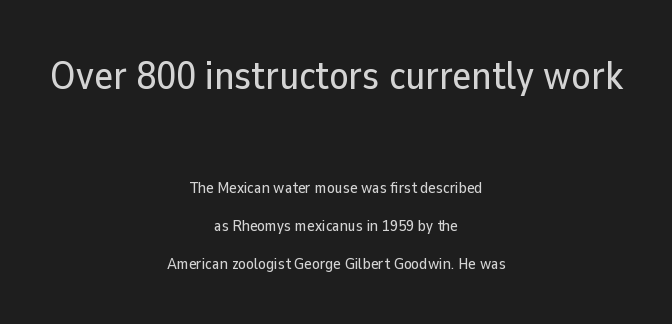
{"serif": "no", "italic": "no", "width": "normal", "stroke_contrast": "low", "x_height": "medium", "monospaced": "no", "underline": "no", "align": "center", "line_spacing": "loose", "line_spacing_ratio": 2.39, "letter_spacing": "normal", "letter_spacing_em": 0.0, "larger_block": "first", "size_ratio": 2.5, "glyph_px": 40}
